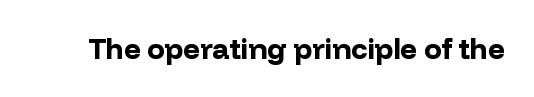
Every stem runs plumb, perpendicular to the baseline. The letters carry no serifs — their stems end cleanly without finishing strokes. The rendering uses natural spacing where letterforms have individual widths. Typographic density is high because the face is bold. Characters follow at the spacing the type designer built in. Any mark beneath the type? The region is blank.
